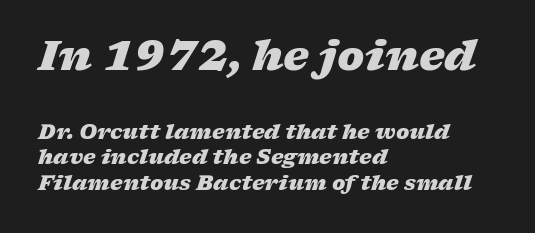
Q: Is the text bold? A: Yes.
Q: Is the text italic (slanted)? A: Yes, it leans right by about 17 degrees.
Q: Is the text underlined? A: No.
Q: How is the paragraph aligned? A: Left-aligned.
Q: Is the spacing between letters normal or unusually wide? A: Normal.
Q: Is the spacing between lines tight, normal or loose? A: Normal.
Q: Which block of text is set in a larger size, the first (top) or the second (bottom)? A: The first (top) one.
Q: Width (condensed, normal, or wide)? A: Wide.
Q: Stroke contrast? A: Low.
Q: x-height? A: Medium.
Q: Monospaced? A: No.
